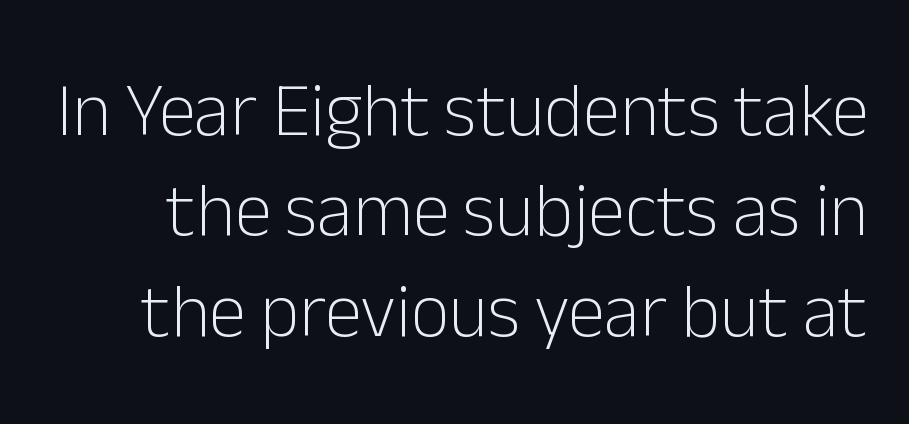
The image shows 75 px light sans-serif type, upright; set normal line spacing (1.34x), normal letter spacing, not underlined; low stroke contrast and a medium x-height.
